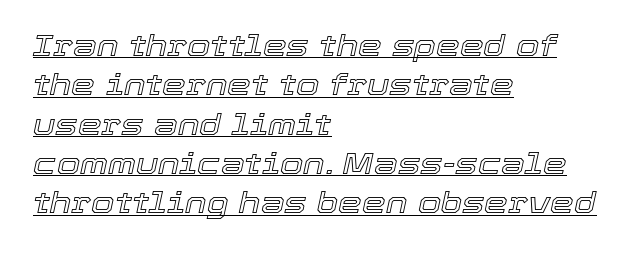
This sample uses plain, unmodified letter spacing. Quick note: interline space is typical. A classic flush-left, rag-right setting is used for this passage. Underlined type. Is this a fixed-width face? No — the glyphs have proportional, varying widths.
